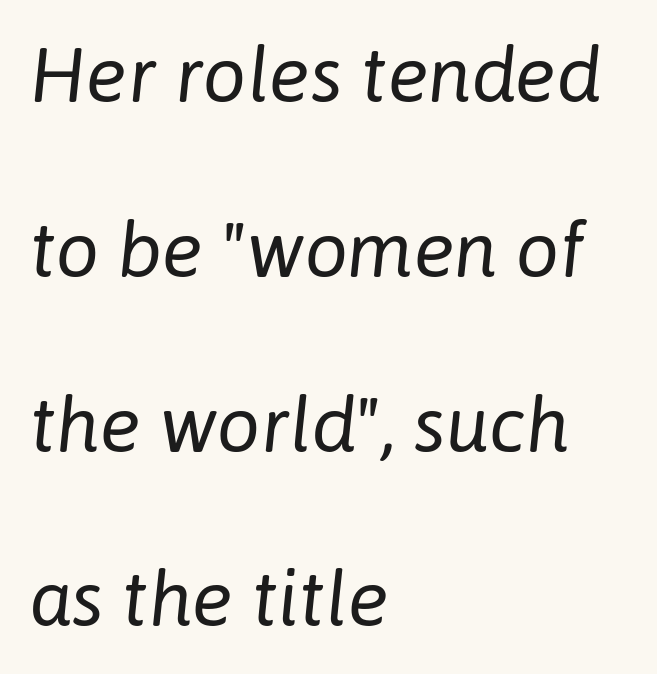
{"italic": "yes", "lean": "right", "slant_degrees": 6, "bold": "no", "weight": "regular", "width": "normal", "stroke_contrast": "low", "x_height": "medium", "monospaced": "no", "underline": "no", "align": "left", "line_spacing": "loose", "line_spacing_ratio": 2.27, "letter_spacing": "normal", "letter_spacing_em": 0.0, "glyph_px": 77}
